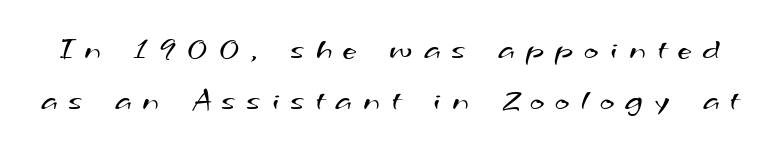
The image shows 31 px regular-weight, wide sans-serif type; set normal line spacing (1.65x), unusually wide letter spacing (+0.37 em), not underlined; medium stroke contrast and a small x-height.
